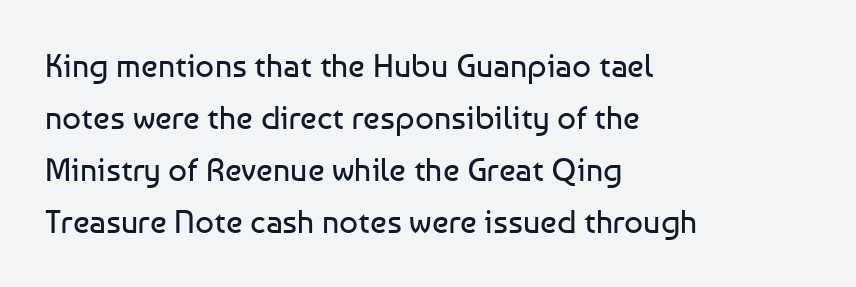
The image shows 33 px regular-weight sans-serif type, upright; set left-aligned, normal line spacing (1.58x), normal letter spacing, not underlined; low stroke contrast and a medium x-height.
